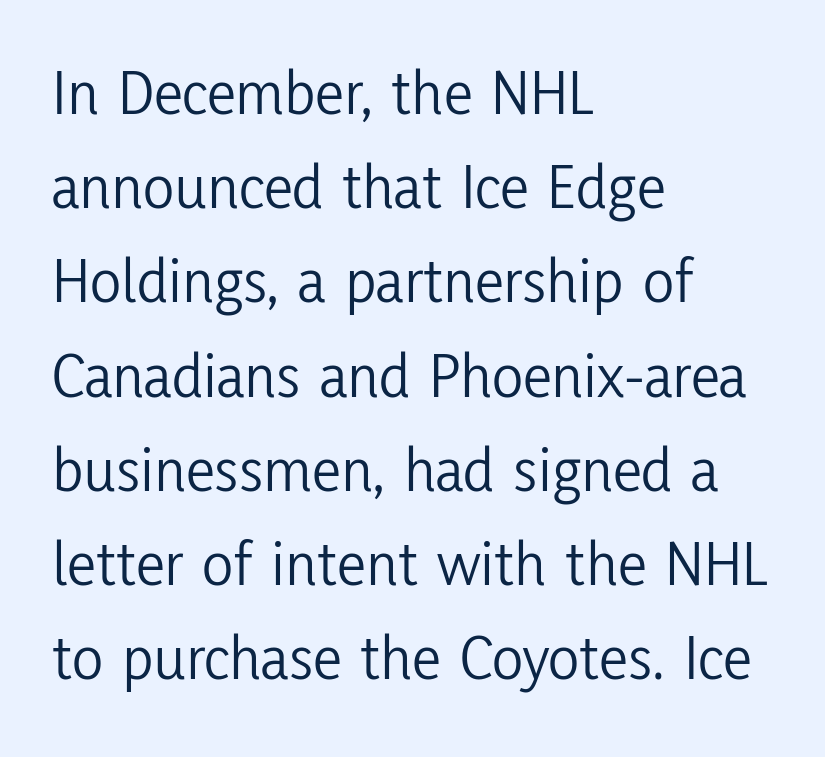
These lines are composed in type without serifs. The letters advance in unequal steps, a hallmark of proportional type. The letterforms sit shoulder to shoulder at normal distance. The lines in this sample share a left origin and differ only in where they stop. Notice how the stems are strictly vertical — no italics here.
